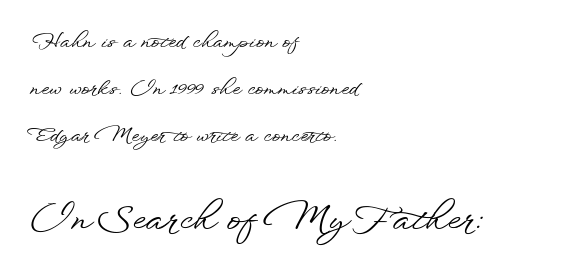
Q: Is the text italic (slanted)? A: Yes.
Q: Is the typeface a serif or a sans-serif typeface? A: Sans-serif.
Q: Is the text underlined? A: No.
Q: How is the paragraph aligned? A: Left-aligned.
Q: Is the spacing between letters normal or unusually wide? A: Normal.
Q: Is the spacing between lines tight, normal or loose? A: Loose.
Q: Which block of text is set in a larger size, the first (top) or the second (bottom)? A: The second (bottom) one.
Q: Width (condensed, normal, or wide)? A: Wide.
Q: Stroke contrast? A: Low.
Q: x-height? A: Small.
Q: Monospaced? A: No.
